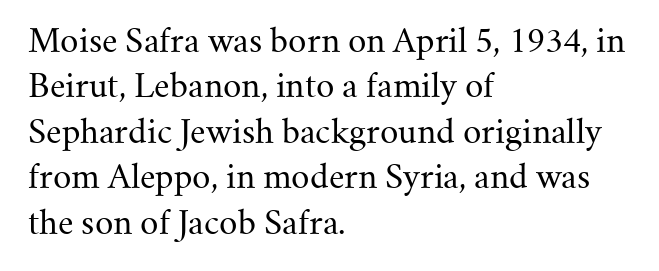
The image shows 32 px regular-weight serif type, upright; set left-aligned, normal line spacing (1.42x), normal letter spacing, not underlined; medium stroke contrast and a small x-height.
